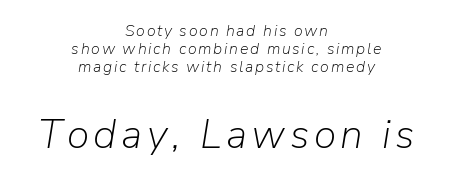
Nothing heavy about these letters — not bold at all. This sample has the flowing, uneven cadence of proportional lettering. Yep, that's italic — everything's leaning. A bare baseline throughout the passage. The paragraph shown floats in the horizontal middle.
